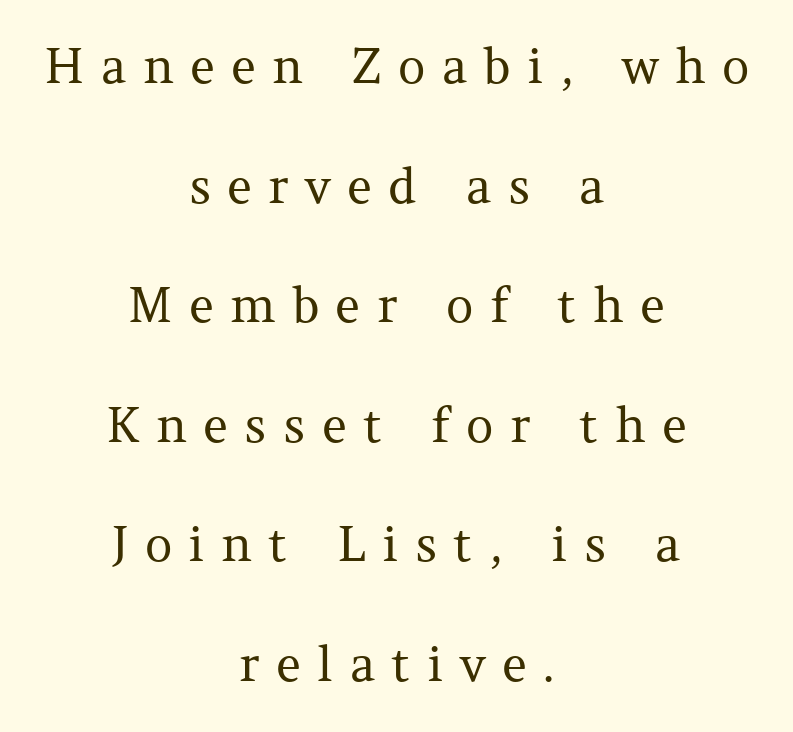
The image shows 48 px regular-weight serif type, upright; set centered, loose line spacing (2.49x), unusually wide letter spacing (+0.34 em), not underlined; medium stroke contrast and a medium x-height.
